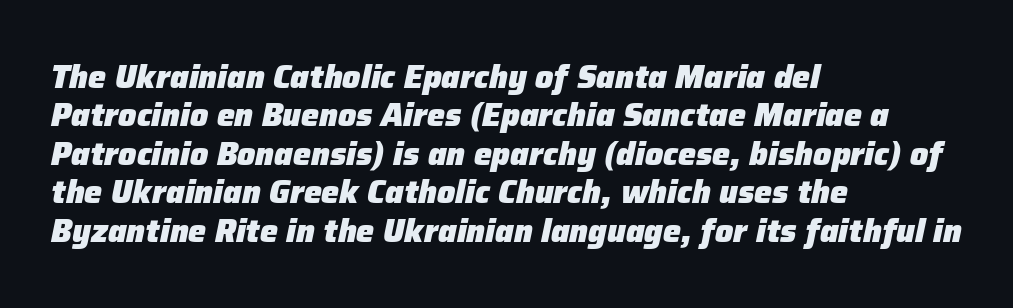
{"italic": "yes", "lean": "right", "slant_degrees": 12, "bold": "yes", "weight": "heavy", "width": "normal", "stroke_contrast": "low", "x_height": "medium", "monospaced": "no", "underline": "no", "align": "left", "line_spacing_ratio": 1.2, "letter_spacing": "normal", "letter_spacing_em": 0.0, "glyph_px": 32}
